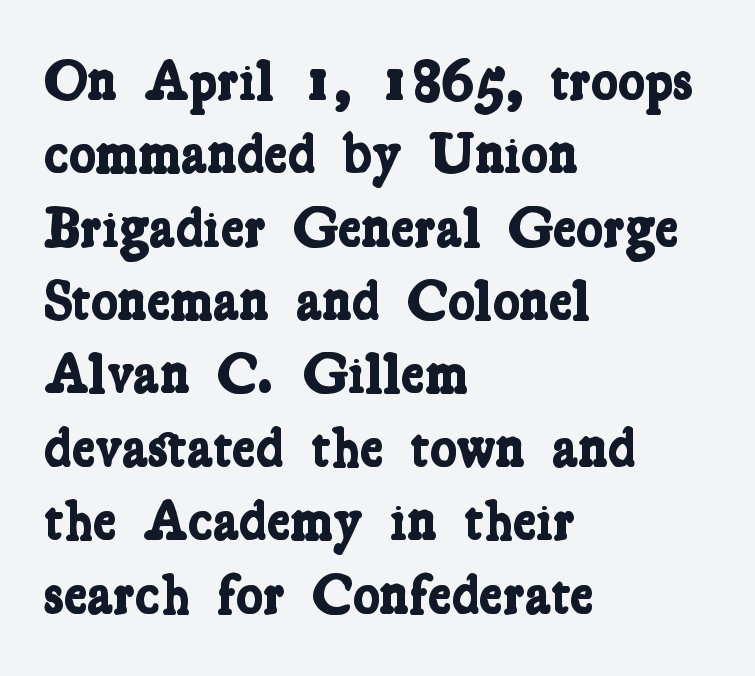
{"serif": "yes", "bold": "yes", "weight": "bold", "width": "condensed", "stroke_contrast": "low", "x_height": "medium", "monospaced": "no", "underline": "no", "align": "left", "line_spacing": "normal", "line_spacing_ratio": 1.31, "letter_spacing": "normal", "letter_spacing_em": 0.0, "glyph_px": 56}
